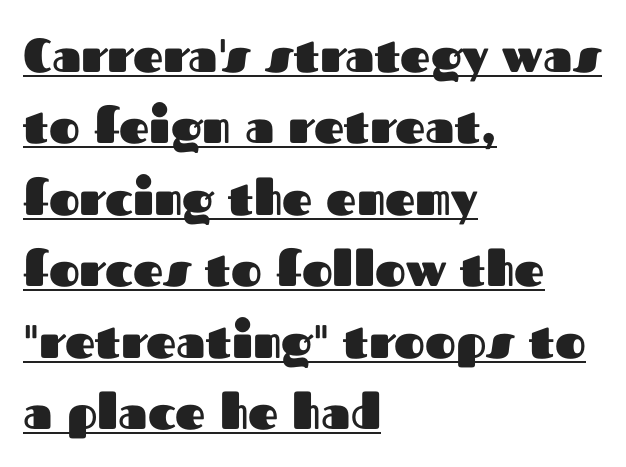
Q: Is the text bold? A: Yes.
Q: Is the text italic (slanted)? A: No, it is upright.
Q: Is the typeface a serif or a sans-serif typeface? A: Sans-serif.
Q: Is the text underlined? A: Yes.
Q: How is the paragraph aligned? A: Left-aligned.
Q: Is the spacing between letters normal or unusually wide? A: Normal.
Q: Is the spacing between lines tight, normal or loose? A: Normal.
Q: Width (condensed, normal, or wide)? A: Normal.
Q: Stroke contrast? A: Medium.
Q: x-height? A: Medium.
Q: Monospaced? A: No.
